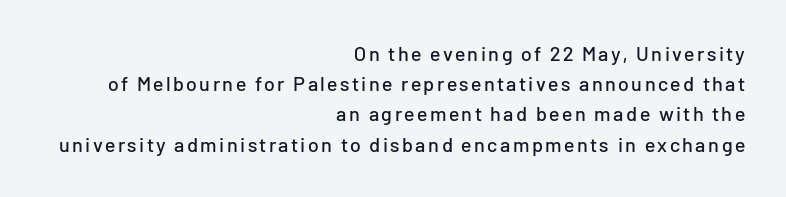
Type without underlining. The line-height multiplier appears to be the usual default. Compared with a flush-left layout, this one pins lines to the opposite, right side. A roman cut, with each character standing at attention.
